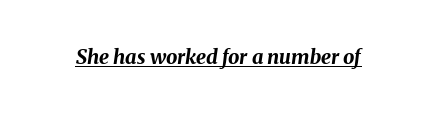
{"italic": "yes", "lean": "right", "slant_degrees": 8, "bold": "yes", "underline": "yes", "letter_spacing": "normal", "letter_spacing_em": 0.0, "glyph_px": 20}
